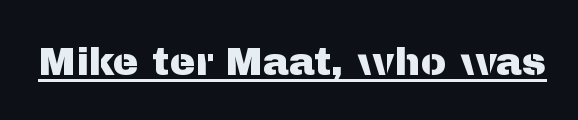
The image shows 39 px sans-serif type, upright; set normal letter spacing, underlined; medium stroke contrast and a medium x-height.
